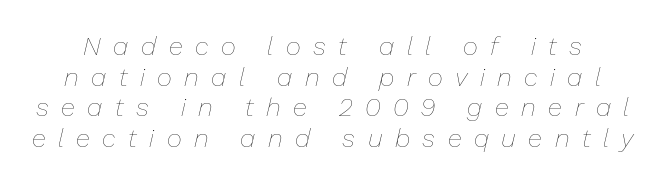
Q: Is the text bold? A: No.
Q: Is the text italic (slanted)? A: Yes, it leans right by about 13 degrees.
Q: Is the text underlined? A: No.
Q: Is the spacing between letters normal or unusually wide? A: Unusually wide.
